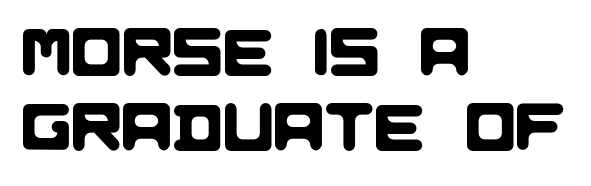
Each line starts at the same left margin while the right side varies. The letters carry no serifs — their stems end cleanly without finishing strokes. The vertical gap from one line to the next is small. The letterforms sit shoulder to shoulder at normal distance.
